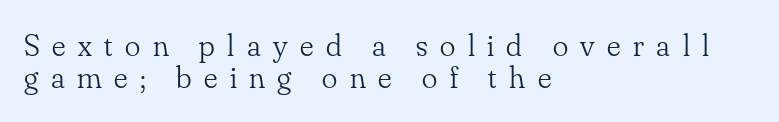
The image shows 32 px light serif type, upright; set left-aligned, tight line spacing (1.01x), unusually wide letter spacing (+0.39 em), not underlined; low stroke contrast and a small x-height.
